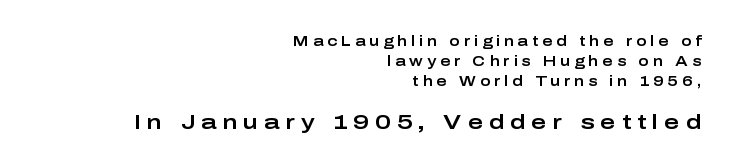
Substantial extra tracking has been applied to these lines. In CSS terms this would be text-align: right. Two sizes are in play, and the larger belongs to the second block. This block has exactly the height ordinary leading produces. Quick note: not italic, upright. Anything drawn beneath the words? Only blank space.
